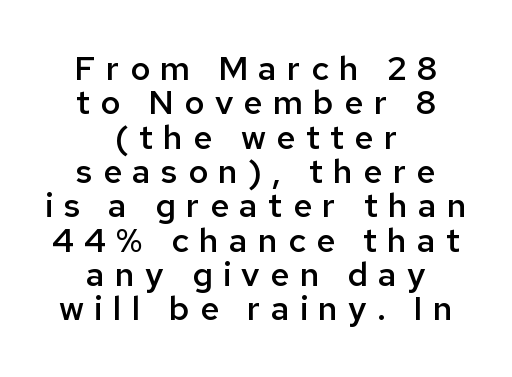
Here the designer chose a conventional face with non-uniform glyph widths. Each new line begins almost immediately beneath the previous one. The letters are spread apart with noticeably loose tracking. Caption: semibold face, moderately heavy strokes. The characters display no serif detailing; their extremities are plain.
